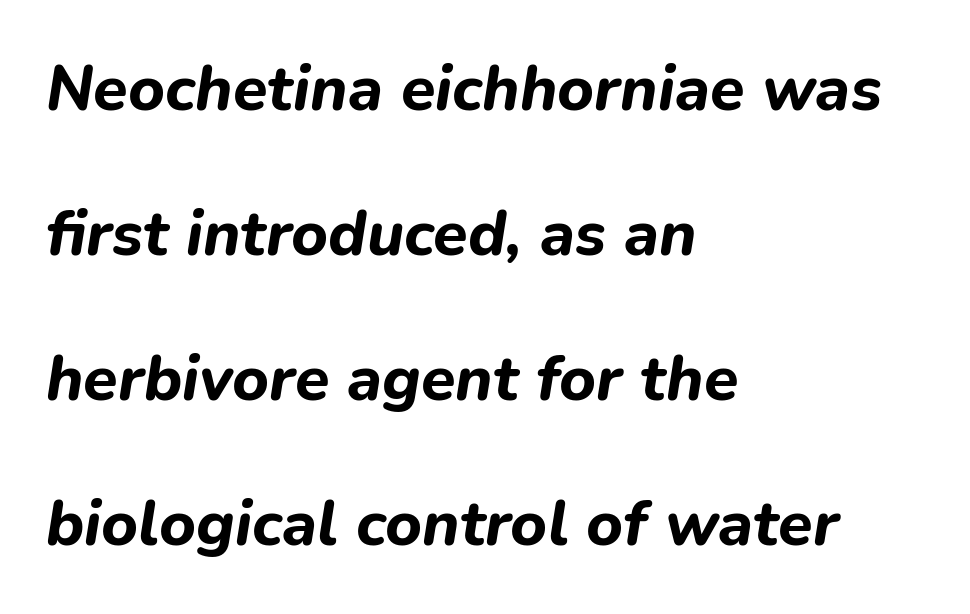
The image shows 63 px bold type, italic (leaning right); set left-aligned, loose line spacing (2.3x), normal letter spacing, not underlined; low stroke contrast and a medium x-height.
